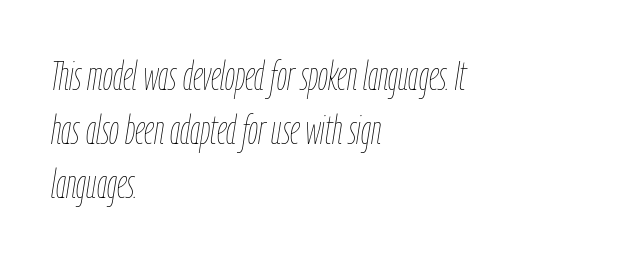
These lines were composed using italics. Short and long lines alike share a common starting point at left. The letterforms sit at book weight or below. These lines are rendered in a variable-pitch font.
